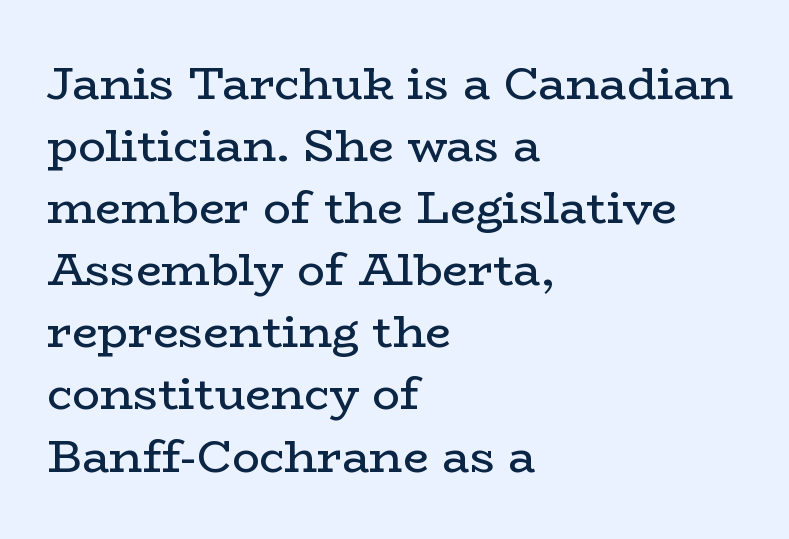
The image shows 46 px regular-weight, wide serif type, upright; set left-aligned, normal line spacing (1.35x), normal letter spacing, not underlined; low stroke contrast and a medium x-height.
